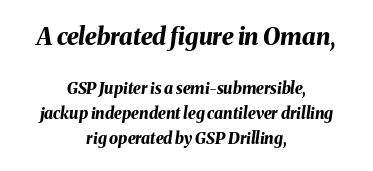
Q: Is the text bold? A: Yes.
Q: Is the text italic (slanted)? A: Yes, it leans right by about 8 degrees.
Q: Is the text underlined? A: No.
Q: How is the paragraph aligned? A: Centered.
Q: Is the spacing between letters normal or unusually wide? A: Normal.
Q: Is the spacing between lines tight, normal or loose? A: Normal.
Q: Which block of text is set in a larger size, the first (top) or the second (bottom)? A: The first (top) one.
